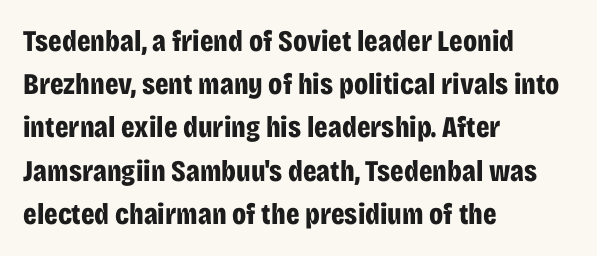
Q: Is the text bold? A: Yes.
Q: Is the text italic (slanted)? A: No, it is upright.
Q: Is the typeface a serif or a sans-serif typeface? A: Sans-serif.
Q: Is the text underlined? A: No.
Q: How is the paragraph aligned? A: Left-aligned.
Q: Is the spacing between letters normal or unusually wide? A: Normal.
Q: Is the spacing between lines tight, normal or loose? A: Normal.
Q: Width (condensed, normal, or wide)? A: Condensed.
Q: Stroke contrast? A: Low.
Q: x-height? A: Large.
Q: Monospaced? A: No.
